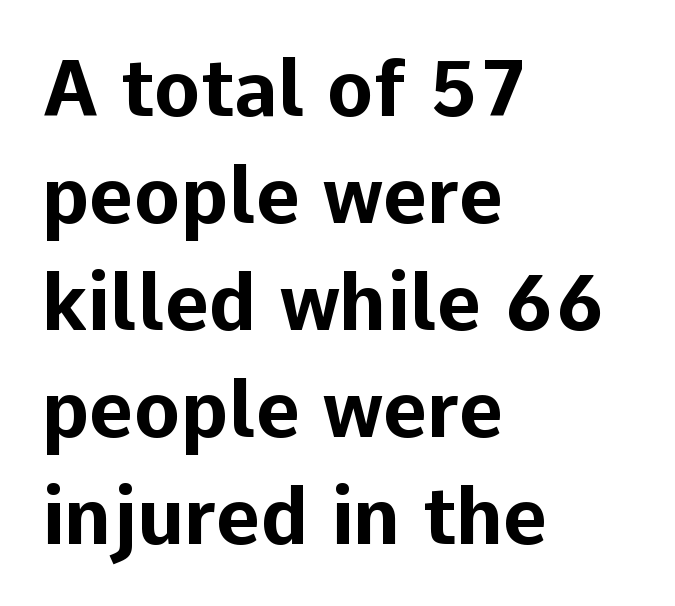
{"serif": "no", "italic": "no", "bold": "yes", "weight": "bold", "width": "normal", "stroke_contrast": "low", "x_height": "medium", "monospaced": "no", "underline": "no", "align": "left", "line_spacing": "normal", "line_spacing_ratio": 1.39, "letter_spacing": "normal", "letter_spacing_em": 0.0, "glyph_px": 77}
